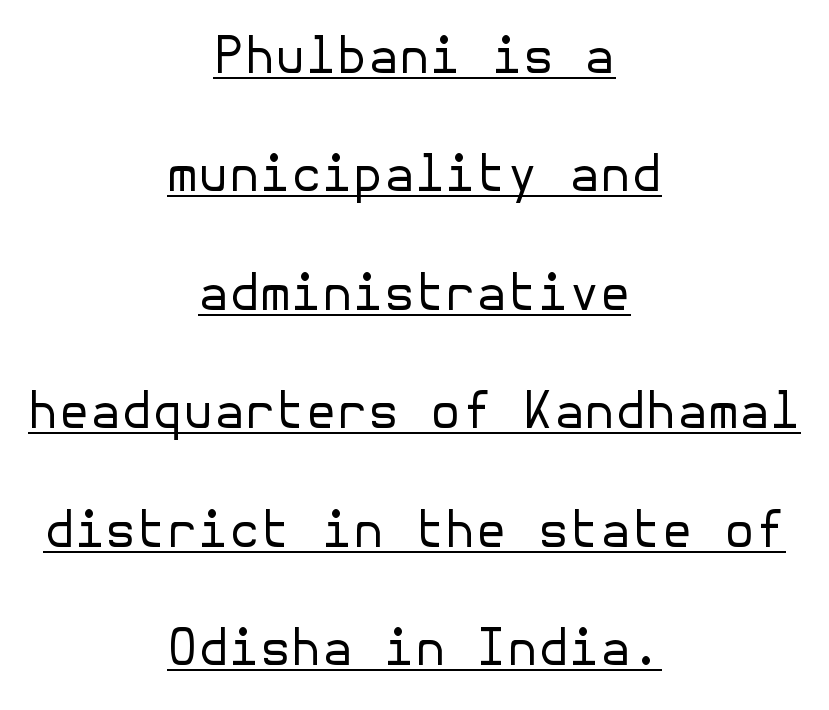
{"serif": "no", "italic": "no", "bold": "no", "weight": "regular", "width": "normal", "stroke_contrast": "low", "x_height": "medium", "underline": "yes", "align": "center", "line_spacing": "loose", "line_spacing_ratio": 2.37, "letter_spacing": "normal", "letter_spacing_em": 0.0, "glyph_px": 50}
